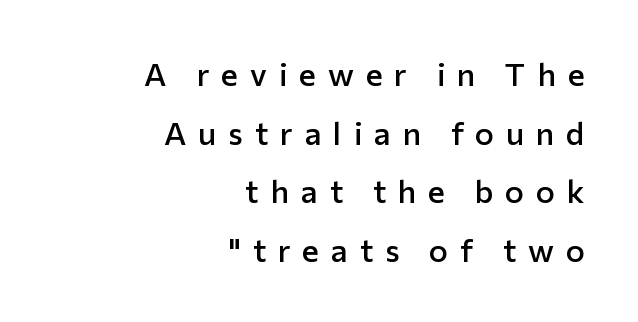
One-word summary of the alignment: right. Words float on clear page, feet unadorned. This sample has the flowing, uneven cadence of proportional lettering. Notice the strokes are somewhat thickened but not fully heavy: this is a semibold. A typesetter would label this face a sans. Ordinary non-slanted type is in use.
